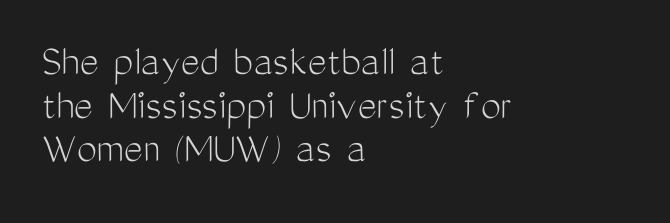
The image shows 45 px light, condensed sans-serif type, upright; set left-aligned, tight line spacing (0.97x), normal letter spacing, not underlined; medium stroke contrast and a medium x-height.
